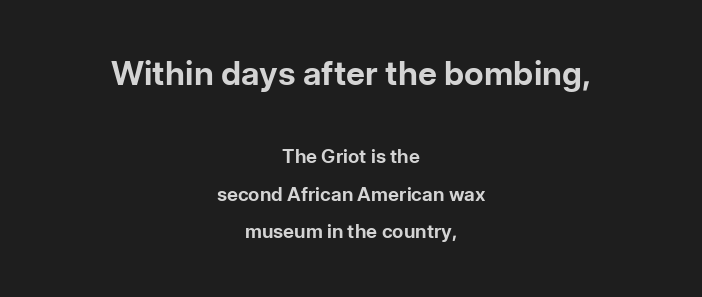
Q: Is the text bold? A: Yes.
Q: Is the text italic (slanted)? A: No, it is upright.
Q: Is the typeface a serif or a sans-serif typeface? A: Sans-serif.
Q: Is the text underlined? A: No.
Q: How is the paragraph aligned? A: Centered.
Q: Is the spacing between letters normal or unusually wide? A: Normal.
Q: Is the spacing between lines tight, normal or loose? A: Loose.
Q: Which block of text is set in a larger size, the first (top) or the second (bottom)? A: The first (top) one.
Q: Width (condensed, normal, or wide)? A: Normal.
Q: Stroke contrast? A: Low.
Q: x-height? A: Medium.
Q: Monospaced? A: No.
